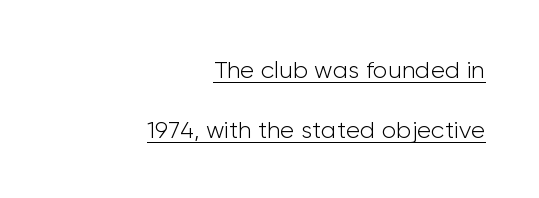
{"italic": "no", "bold": "no", "underline": "yes", "align": "right", "line_spacing": "loose", "line_spacing_ratio": 2.5, "letter_spacing": "normal", "letter_spacing_em": 0.0, "glyph_px": 24}
